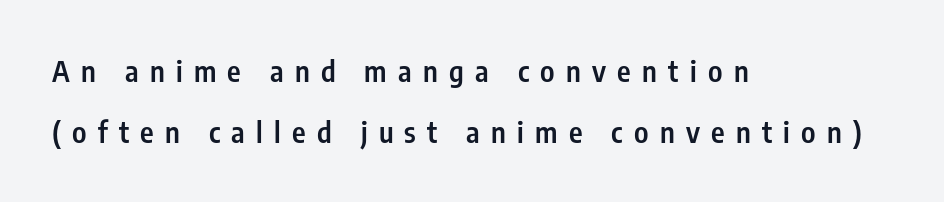
Q: Is the text bold? A: Semi-bold.
Q: Is the text italic (slanted)? A: No, it is upright.
Q: Is the typeface a serif or a sans-serif typeface? A: Sans-serif.
Q: Is the text underlined? A: No.
Q: How is the paragraph aligned? A: Left-aligned.
Q: Is the spacing between letters normal or unusually wide? A: Unusually wide.
Q: Is the spacing between lines tight, normal or loose? A: Loose.
Q: Width (condensed, normal, or wide)? A: Condensed.
Q: Stroke contrast? A: Low.
Q: x-height? A: Medium.
Q: Monospaced? A: No.
